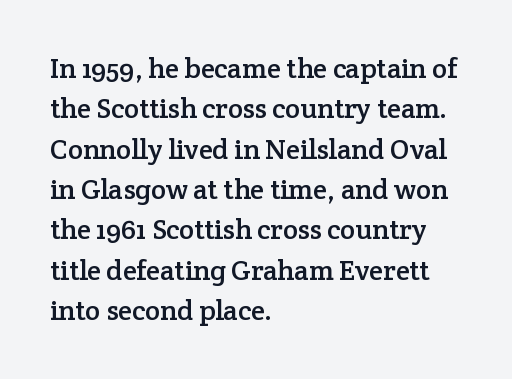
Descenders hang freely into open space. The font's upright variant was chosen for this text. Successive baselines arrive at the customary interval. The text block is weighted toward the left margin, trailing off unevenly rightward. Character widths vary here, with narrow letters taking less room than wide ones.
